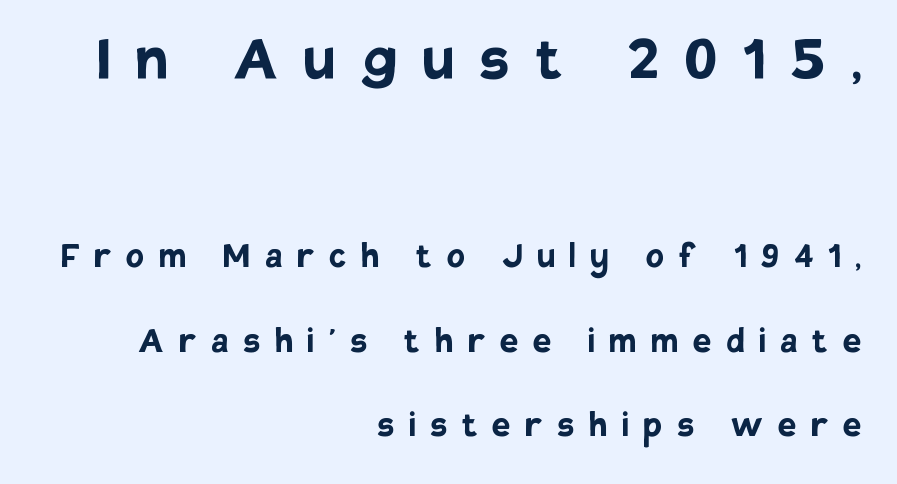
The image shows 72 px semibold sans-serif type, upright; set right-aligned, loose line spacing (2.07x), unusually wide letter spacing (+0.36 em), not underlined; the first (top) block is 1.76x larger; low stroke contrast and a large x-height.
